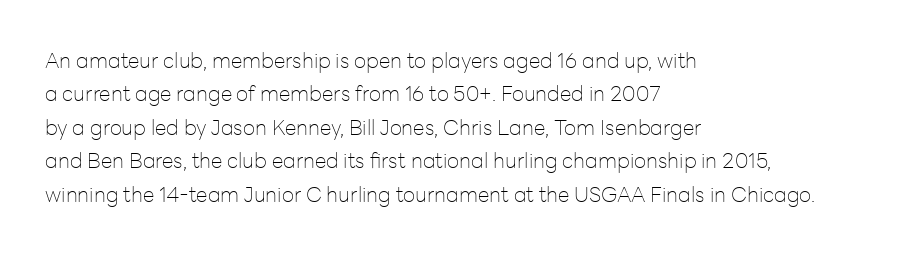
The image shows 21 px text type, upright; set left-aligned, normal line spacing (1.59x), normal letter spacing, not underlined.
